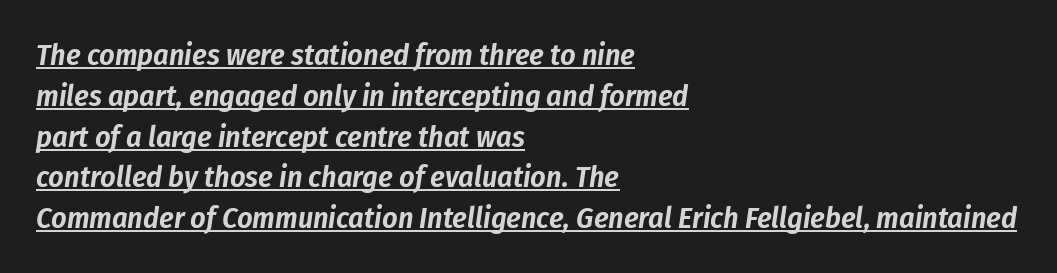
Q: Is the text italic (slanted)? A: Yes, it leans right by about 8 degrees.
Q: Is the text underlined? A: Yes.
Q: How is the paragraph aligned? A: Left-aligned.
Q: Is the spacing between letters normal or unusually wide? A: Normal.
Q: Is the spacing between lines tight, normal or loose? A: Normal.
Q: Width (condensed, normal, or wide)? A: Condensed.
Q: Stroke contrast? A: Low.
Q: x-height? A: Medium.
Q: Monospaced? A: No.
